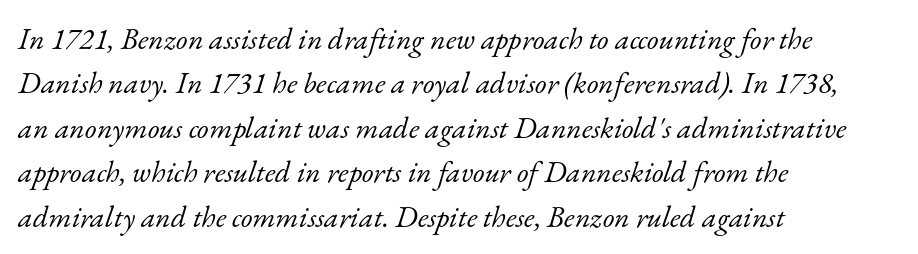
{"serif": "yes", "italic": "yes", "lean": "right", "slant_degrees": 17, "bold": "no", "weight": "light", "width": "normal", "stroke_contrast": "low", "x_height": "small", "monospaced": "no", "underline": "no", "align": "left", "line_spacing": "normal", "line_spacing_ratio": 1.48, "letter_spacing": "normal", "letter_spacing_em": 0.0, "glyph_px": 30}
